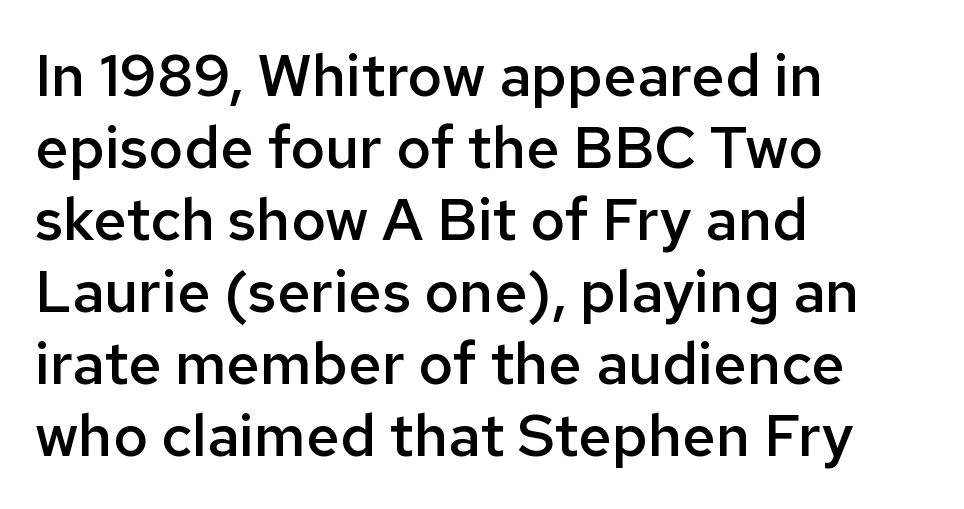
No extra tracking has been applied to these lines. Casual observation: everything's shoved over to the left. Type style note: lacks serifs. As a designer I'd log this as weight 600, semibold. These lines are rendered in a variable-pitch font. The font's upright variant was chosen for this text.
